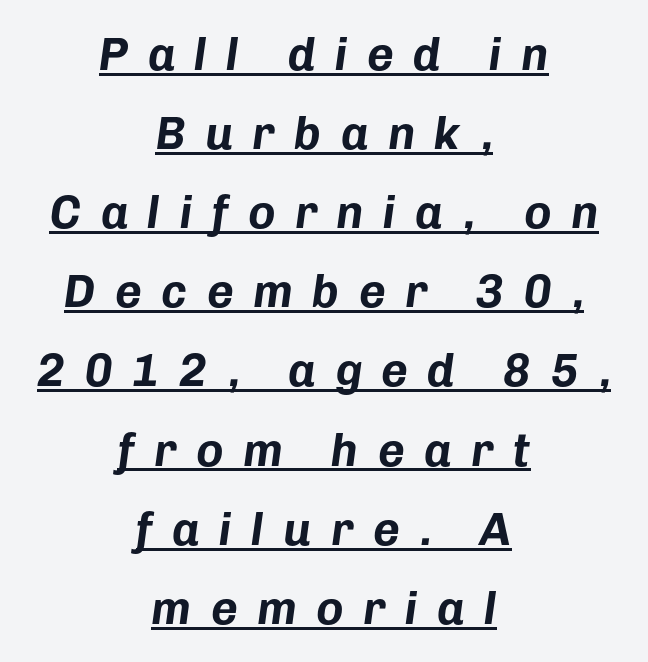
{"italic": "yes", "lean": "right", "slant_degrees": 8, "bold": "yes", "weight": "bold", "width": "normal", "stroke_contrast": "low", "x_height": "medium", "monospaced": "no", "underline": "yes", "align": "center", "line_spacing_ratio": 1.72, "letter_spacing": "wide", "letter_spacing_em": 0.42, "glyph_px": 46}
